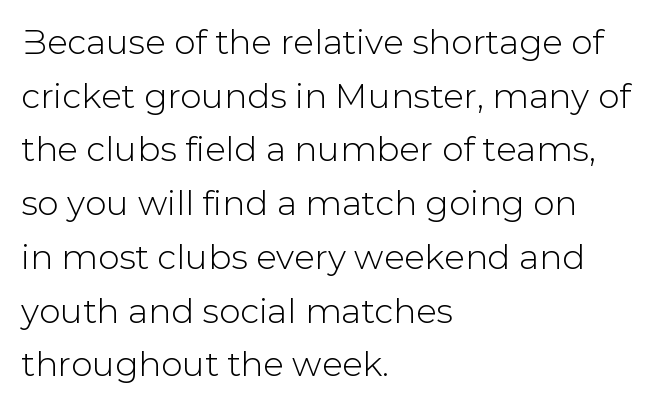
The image shows 34 px sans-serif type, upright; set left-aligned, normal line spacing (1.58x), normal letter spacing, not underlined; low stroke contrast and a medium x-height.
